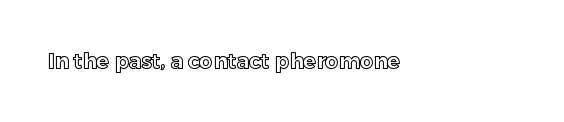
Q: Is the text italic (slanted)? A: No, it is upright.
Q: Is the text underlined? A: No.
Q: Is the spacing between letters normal or unusually wide? A: Normal.
